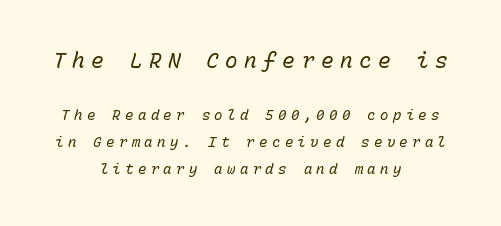
Q: Is the text bold? A: No.
Q: Is the text italic (slanted)? A: Yes, it leans right by about 15 degrees.
Q: Is the text underlined? A: No.
Q: How is the paragraph aligned? A: Centered.
Q: Is the spacing between letters normal or unusually wide? A: Unusually wide.
Q: Is the spacing between lines tight, normal or loose? A: Loose.
Q: Which block of text is set in a larger size, the first (top) or the second (bottom)? A: The first (top) one.
